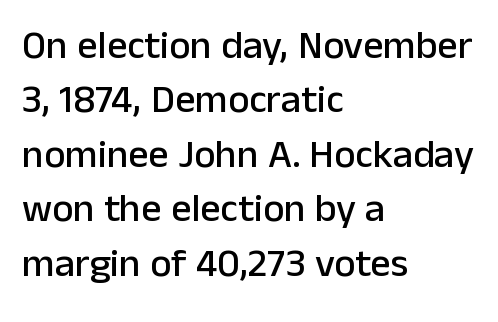
Q: Is the text italic (slanted)? A: No, it is upright.
Q: Is the typeface a serif or a sans-serif typeface? A: Sans-serif.
Q: Is the text underlined? A: No.
Q: How is the paragraph aligned? A: Left-aligned.
Q: Is the spacing between letters normal or unusually wide? A: Normal.
Q: Is the spacing between lines tight, normal or loose? A: Normal.
Q: Width (condensed, normal, or wide)? A: Normal.
Q: Stroke contrast? A: Low.
Q: x-height? A: Medium.
Q: Monospaced? A: No.
